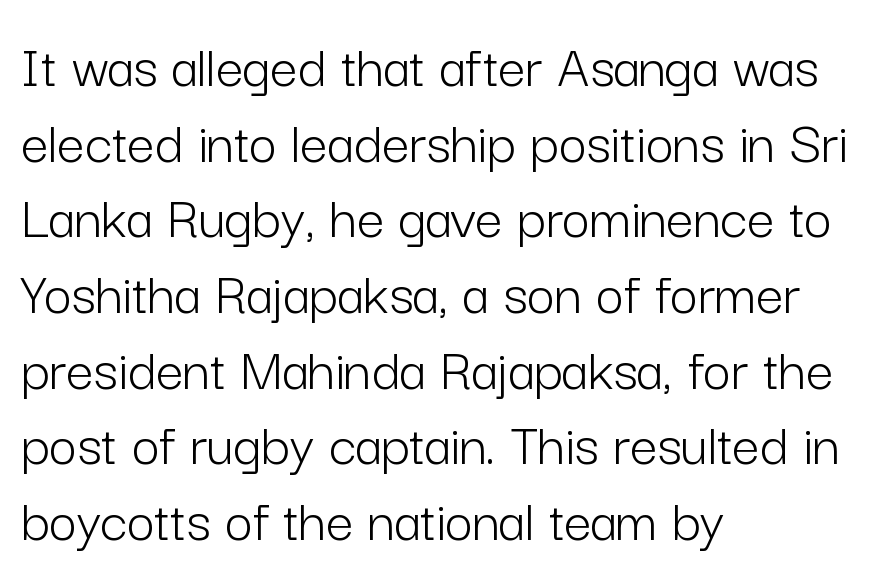
{"serif": "no", "italic": "no", "bold": "no", "weight": "light", "width": "normal", "stroke_contrast": "low", "x_height": "medium", "monospaced": "no", "underline": "no", "align": "left", "line_spacing_ratio": 1.24, "letter_spacing": "normal", "letter_spacing_em": 0.0, "glyph_px": 61}
